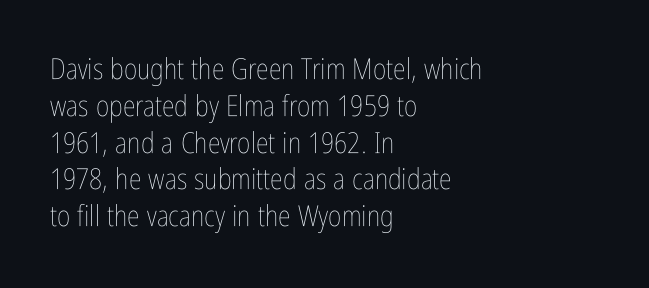
The image shows 29 px thin, condensed type, upright; set left-aligned, normal line spacing (1.27x), normal letter spacing, not underlined; low stroke contrast and a medium x-height.
